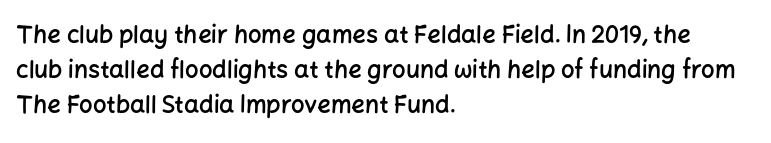
The image shows 24 px text type, upright; set left-aligned, normal line spacing (1.45x), normal letter spacing, not underlined.
